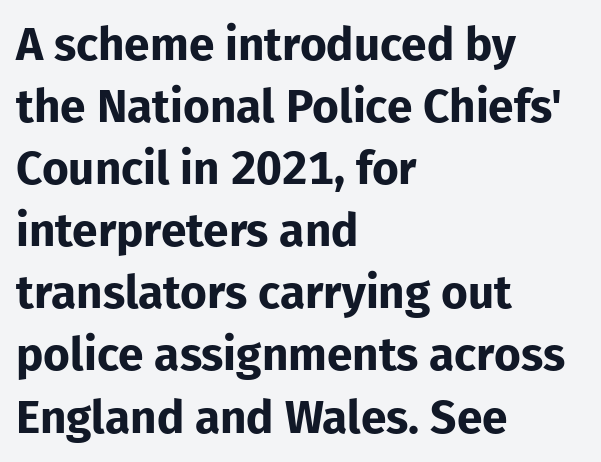
Leftover space on each line is placed entirely after the last word. Strokes here are thick enough to call this a true bold. Is there any slant? The stems are plumb. Honestly, there is no underline to notice here at all.
